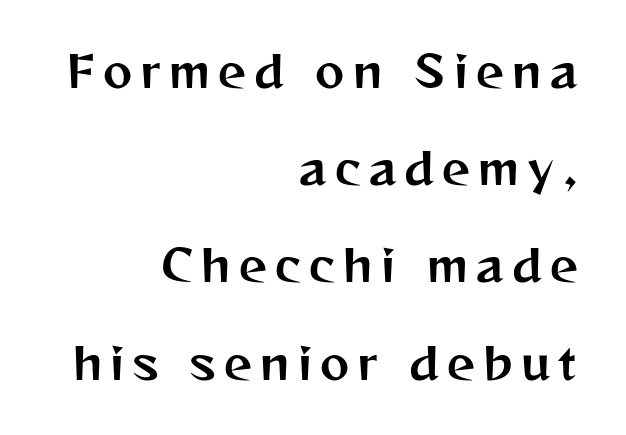
Whoever set this chose breathing room over compactness in the vertical rhythm. Each letter keeps its own natural width here, so spacing adapts to shape. To sum up the face: it is a sans, with no serifs. Does the copy run flush right? Yes — the right margin is perfectly even.
